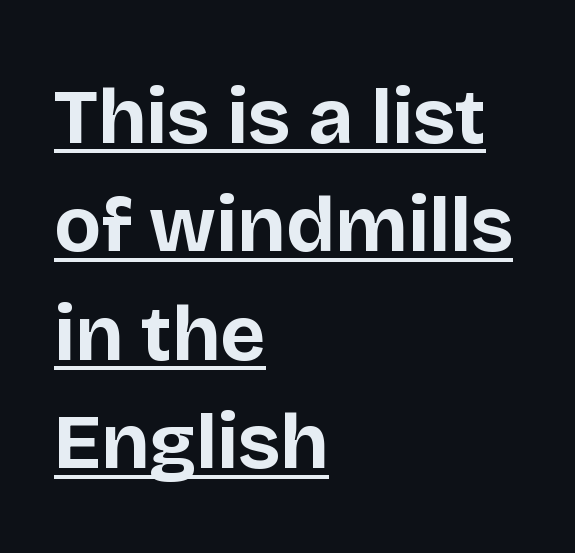
Bold? Absolutely — the strokes are thick and heavy. Leading: standard. This is the regular roman posture of the typeface. Casual observation: everything's shoved over to the left. This sample has the flowing, uneven cadence of proportional lettering.
